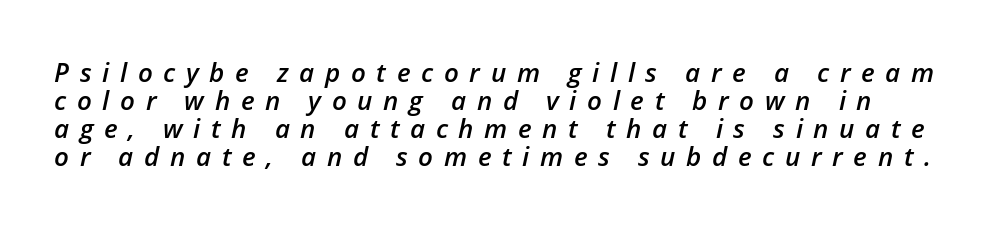
The image shows 26 px text type, italic (leaning right); set tight line spacing (1.08x), unusually wide letter spacing (+0.41 em), not underlined.
